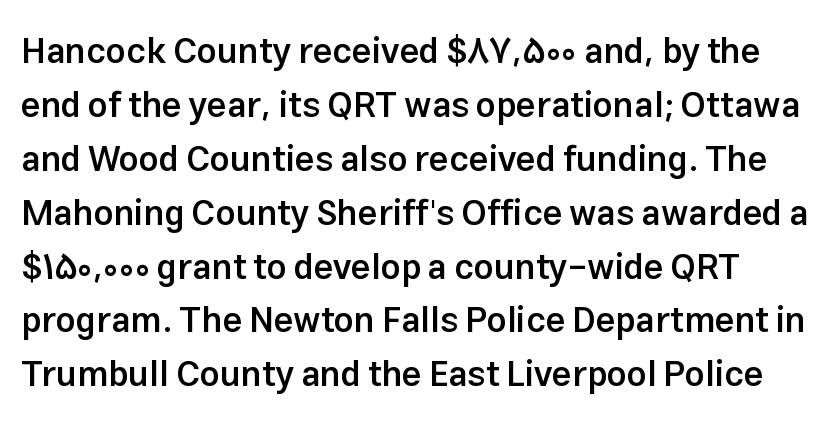
Q: Is the text bold? A: Semi-bold.
Q: Is the text italic (slanted)? A: No, it is upright.
Q: Is the typeface a serif or a sans-serif typeface? A: Sans-serif.
Q: Is the text underlined? A: No.
Q: Is the spacing between letters normal or unusually wide? A: Normal.
Q: Is the spacing between lines tight, normal or loose? A: Normal.
Q: Width (condensed, normal, or wide)? A: Normal.
Q: Stroke contrast? A: Low.
Q: x-height? A: Medium.
Q: Monospaced? A: No.
